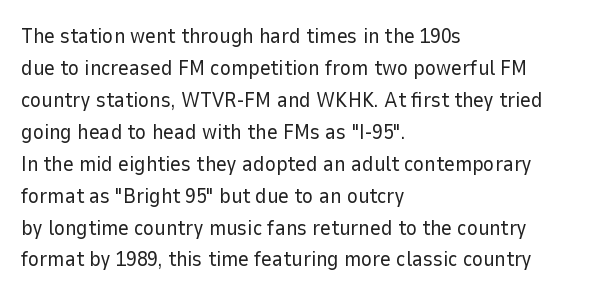
Vertical strokes here are truly vertical. The paragraph has a hard left edge and a soft right edge. The rendering uses a moderate line-height, typical for paragraphs. The cut favours lightness, reaching ordinary text weight at its darkest.
